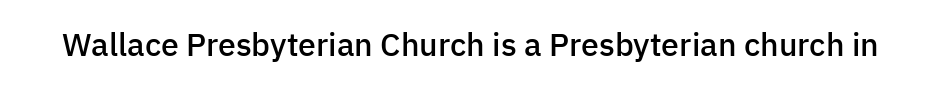
{"serif": "no", "italic": "no", "bold": "semi", "weight": "semibold", "width": "normal", "stroke_contrast": "low", "x_height": "medium", "monospaced": "no", "underline": "no", "letter_spacing": "normal", "letter_spacing_em": 0.0, "glyph_px": 32}
